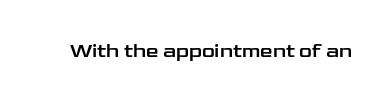
Q: Is the text italic (slanted)? A: No, it is upright.
Q: Is the text underlined? A: No.
Q: Is the spacing between letters normal or unusually wide? A: Normal.
